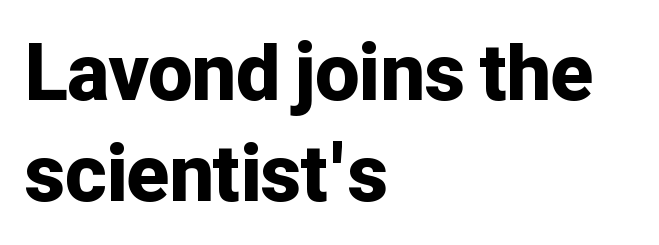
Plenty of ink on the page — the face is bold. There is no visible air inserted between adjacent glyphs. You could not count columns in this text — the font is proportionally spaced. This sample is left-justified, so line endings fall wherever the words run out. Regarding leading, the lines here are spaced in the standard way. Check where the strokes stop: nothing finishes them off — pure sans.
